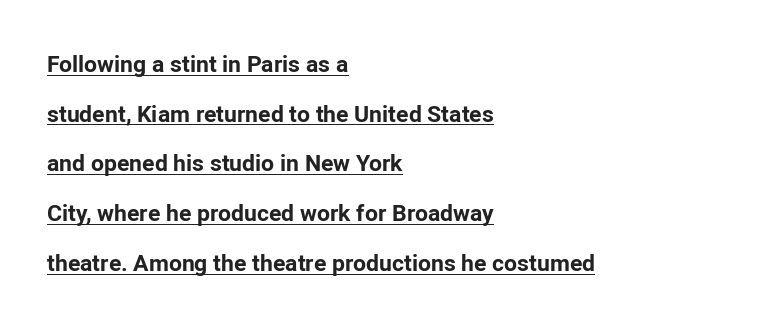
Each word holds together tightly as a unit, with standard inter-letter gaps. A rule runs beneath these lines of type. A great deal of white space separates one row of letters from the next. In terms of weight, the rendering is a true, heavy bold. Quick note: not italic, upright. Short and long lines alike share a common starting point at left.
